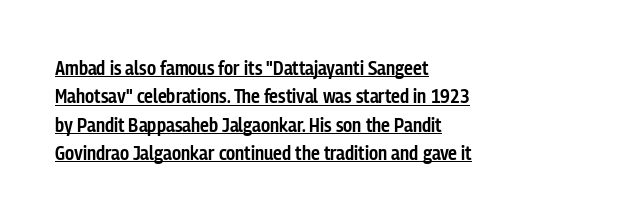
Quick note: interline space is typical. This sample carries an underscore along the baseline area. The rendering keeps characters at their native spacing. The face used here is a semibold: visibly heavier than regular, lighter than bold. Casual observation: everything's shoved over to the left.
